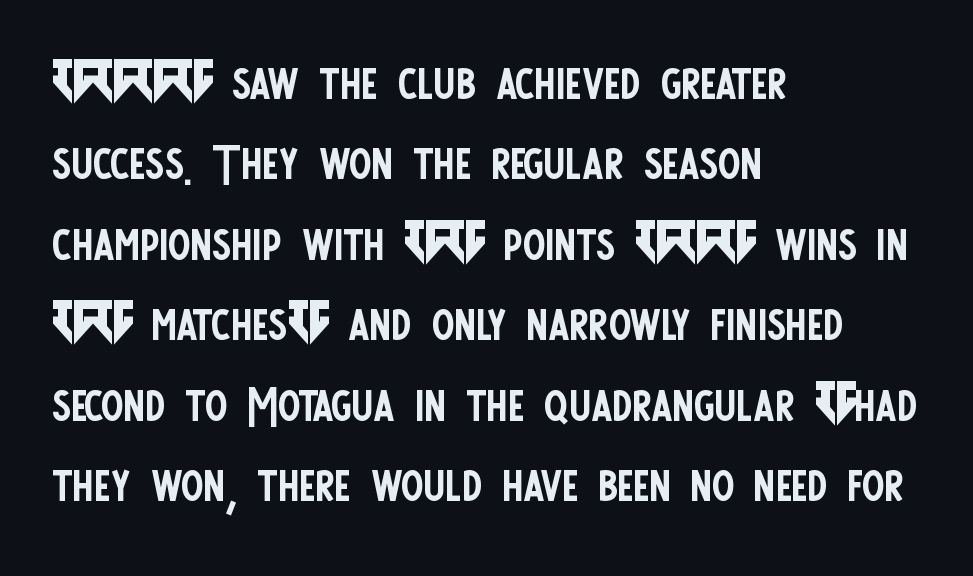
The image shows 67 px regular-weight, condensed sans-serif type, upright; set left-aligned, line spacing 1.2x, normal letter spacing, not underlined; low stroke contrast and a large x-height.
